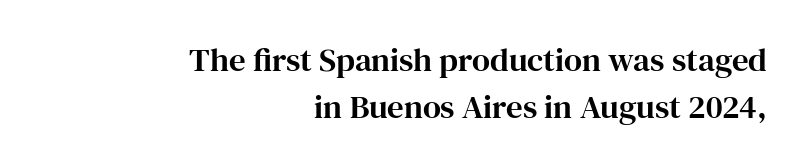
The image shows 33 px serif type, upright; set right-aligned, normal line spacing (1.41x), normal letter spacing, not underlined; high stroke contrast and a medium x-height.
